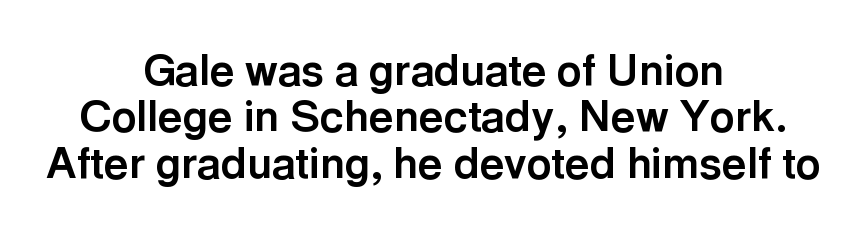
Nothing sits at the stroke ends, so this counts as sans-serif. A clean baseline with only descenders dipping below it. The lines are packed closely together with very little leading. Between one letter and the next there's only the usual sliver of space.
